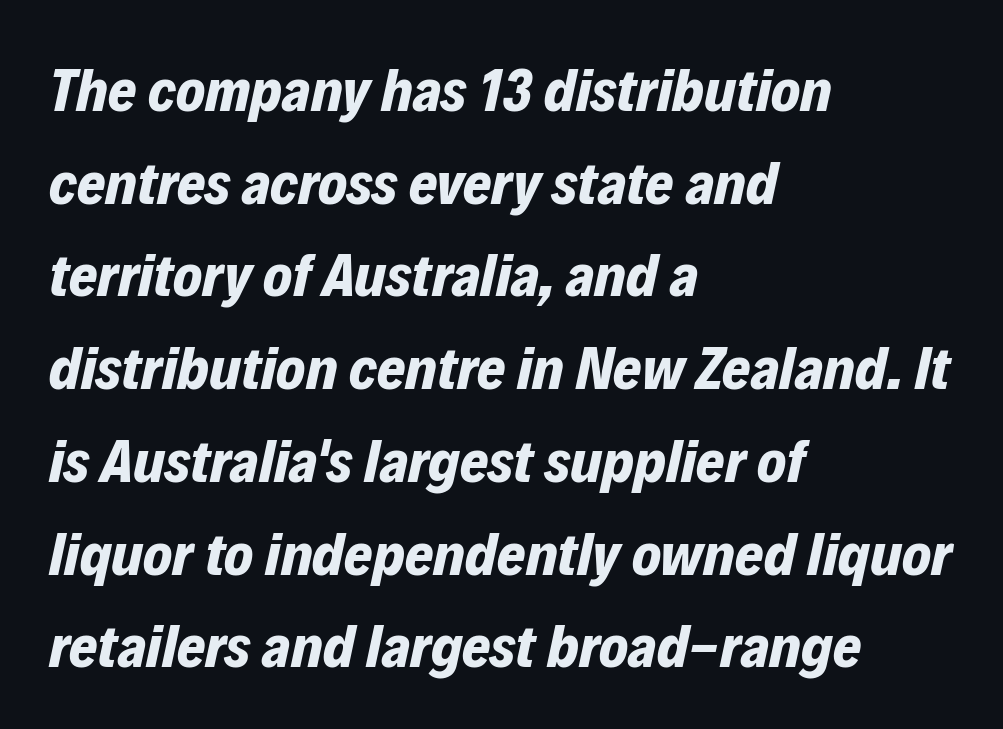
The image shows 61 px bold type, italic (leaning right); set left-aligned, normal line spacing (1.52x), normal letter spacing, not underlined; low stroke contrast and a medium x-height.
